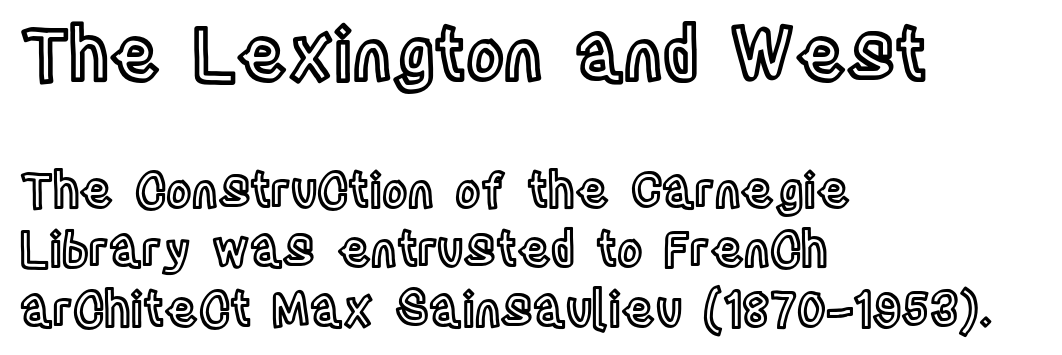
Descender tails drop into unmarked territory. Words appear dense and cohesive because spacing is normal. This sample is left-justified, so line endings fall wherever the words run out. Tall strokes in this sample are plumb rather than angled.
